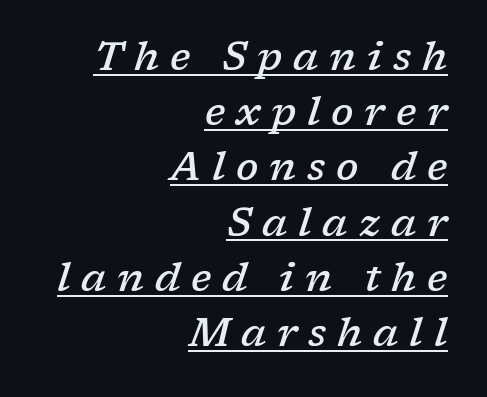
Q: Is the text bold? A: Semi-bold.
Q: Is the text italic (slanted)? A: Yes, it leans right by about 17 degrees.
Q: Is the typeface a serif or a sans-serif typeface? A: Serif.
Q: Is the text underlined? A: Yes.
Q: How is the paragraph aligned? A: Right-aligned.
Q: Is the spacing between letters normal or unusually wide? A: Unusually wide.
Q: Is the spacing between lines tight, normal or loose? A: Normal.
Q: Width (condensed, normal, or wide)? A: Normal.
Q: Stroke contrast? A: Low.
Q: x-height? A: Medium.
Q: Monospaced? A: No.
